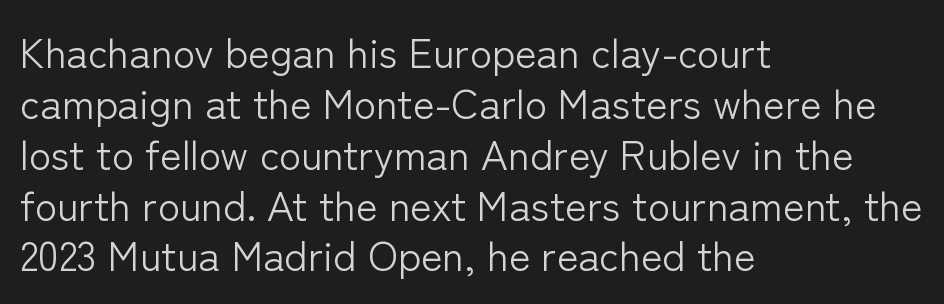
The image shows 41 px light sans-serif type, upright; set left-aligned, line spacing 1.24x, normal letter spacing, not underlined; low stroke contrast and a medium x-height.
